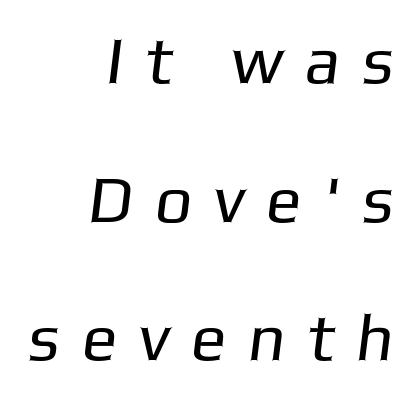
The glyphs are unaccompanied by any horizontal stroke below them. Spacing verdict: proportional, widths tailored to each character. Compared with a flush-left layout, this one pins lines to the opposite, right side. If you measured baseline to baseline, you'd find a long distance. A typesetter would call this heavily tracked-out type. Counters stay open thanks to moderate or lighter strokes.
